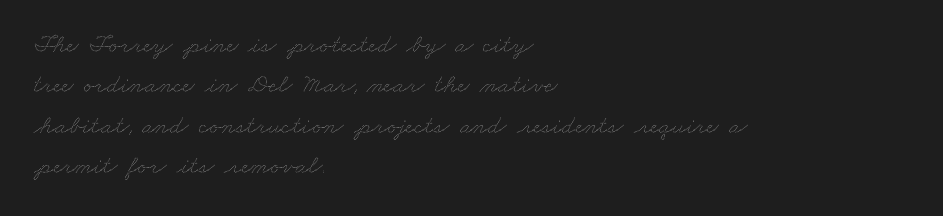
The image shows 26 px text type; set left-aligned, normal line spacing (1.55x), normal letter spacing, not underlined.
